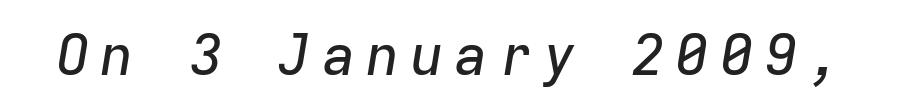
The image shows 56 px text type, italic (leaning right), monospaced; set not underlined; low stroke contrast and a medium x-height.
